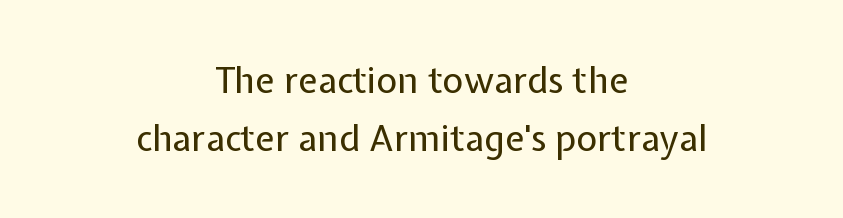
{"serif": "no", "italic": "no", "bold": "no", "weight": "regular", "width": "normal", "stroke_contrast": "low", "x_height": "medium", "monospaced": "no", "underline": "no", "align": "center", "line_spacing": "normal", "line_spacing_ratio": 1.6, "letter_spacing": "normal", "letter_spacing_em": 0.0, "glyph_px": 36}
